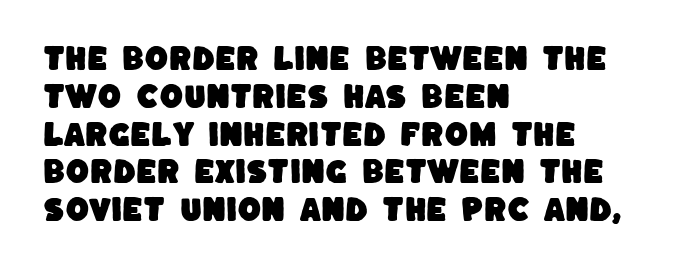
Q: Is the text underlined? A: No.
Q: How is the paragraph aligned? A: Left-aligned.
Q: Is the spacing between letters normal or unusually wide? A: Normal.
Q: Is the spacing between lines tight, normal or loose? A: Normal.
